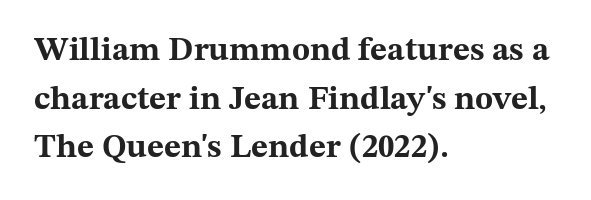
{"serif": "yes", "italic": "no", "bold": "yes", "weight": "bold", "width": "wide", "stroke_contrast": "medium", "x_height": "medium", "monospaced": "no", "underline": "no", "align": "left", "line_spacing": "normal", "line_spacing_ratio": 1.47, "letter_spacing": "normal", "letter_spacing_em": 0.0, "glyph_px": 33}
